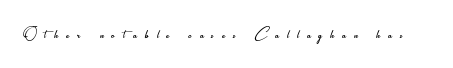
Summary of weight: not heavy and not bold. Observe the wide spacing: letters keep a clear distance from each other. Clear beneath every line of the passage.
